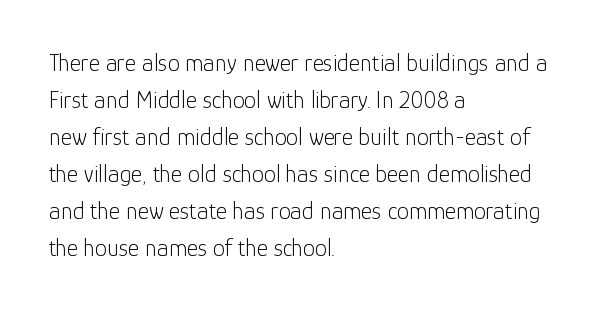
The image shows 24 px text type, upright; set left-aligned, normal line spacing (1.54x), normal letter spacing, not underlined.
